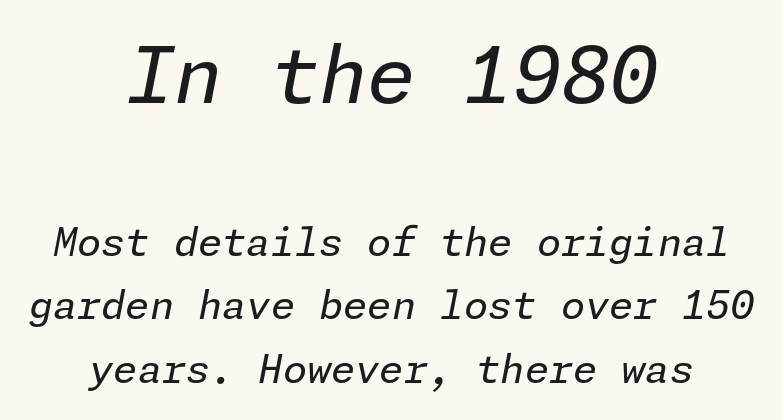
The image shows 78 px regular-weight type, italic (leaning right); set centered, normal line spacing (1.63x), normal letter spacing, not underlined; the first (top) block is 2.0x larger; low stroke contrast and a medium x-height.
